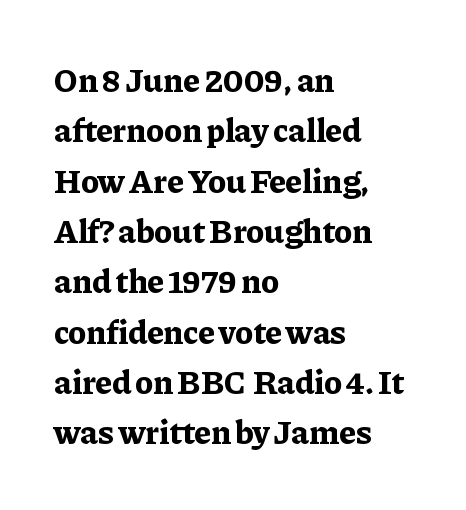
{"serif": "yes", "italic": "no", "bold": "yes", "weight": "bold", "width": "normal", "stroke_contrast": "low", "x_height": "medium", "monospaced": "no", "underline": "no", "align": "left", "line_spacing": "normal", "line_spacing_ratio": 1.48, "letter_spacing": "normal", "letter_spacing_em": 0.0, "glyph_px": 34}
